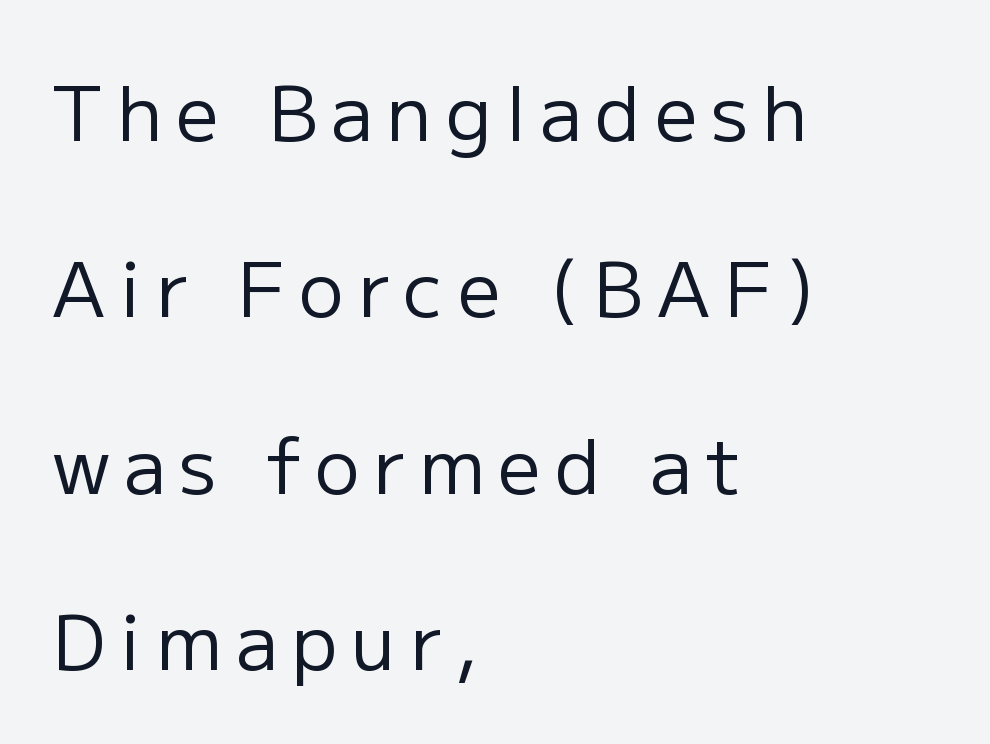
{"serif": "no", "italic": "no", "bold": "no", "weight": "regular", "width": "normal", "stroke_contrast": "low", "x_height": "medium", "monospaced": "no", "underline": "no", "align": "left", "line_spacing": "loose", "line_spacing_ratio": 2.32, "glyph_px": 76}
